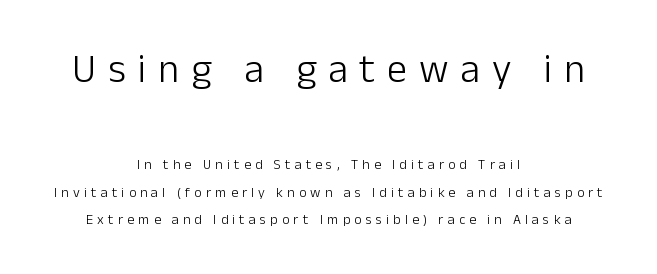
{"serif": "no", "italic": "no", "bold": "no", "weight": "light", "width": "normal", "stroke_contrast": "low", "x_height": "medium", "monospaced": "no", "underline": "no", "align": "center", "line_spacing": "loose", "line_spacing_ratio": 1.96, "letter_spacing": "wide", "letter_spacing_em": 0.3, "larger_block": "first", "size_ratio": 2.86, "glyph_px": 40}
